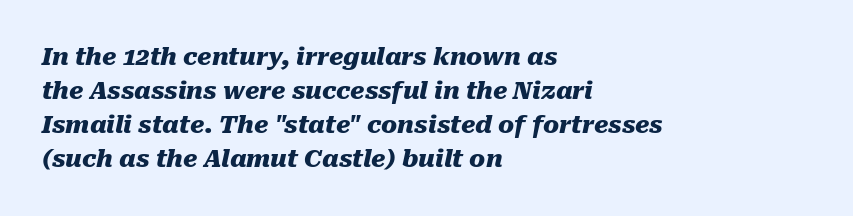
Rendered with sloped, italic letterforms. These lines stack with their left ends in a neat column. Notice how thick the strokes are: this is what a full bold looks like. Lines of text with bare space underneath. The vertical gap from one line to the next is medium.
